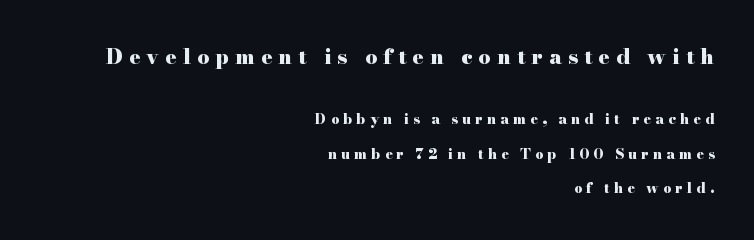
{"italic": "no", "bold": "yes", "underline": "no", "align": "right", "line_spacing": "loose", "line_spacing_ratio": 2.46, "letter_spacing": "wide", "letter_spacing_em": 0.29, "larger_block": "first", "size_ratio": 1.5, "glyph_px": 21}
